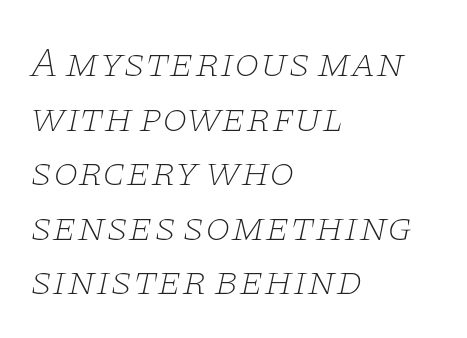
Q: Is the text bold? A: No.
Q: Is the text italic (slanted)? A: Yes, it leans right by about 11 degrees.
Q: Is the typeface a serif or a sans-serif typeface? A: Serif.
Q: Is the text underlined? A: No.
Q: How is the paragraph aligned? A: Left-aligned.
Q: Is the spacing between letters normal or unusually wide? A: Normal.
Q: Is the spacing between lines tight, normal or loose? A: Normal.
Q: Width (condensed, normal, or wide)? A: Wide.
Q: Stroke contrast? A: Low.
Q: x-height? A: Large.
Q: Monospaced? A: No.
